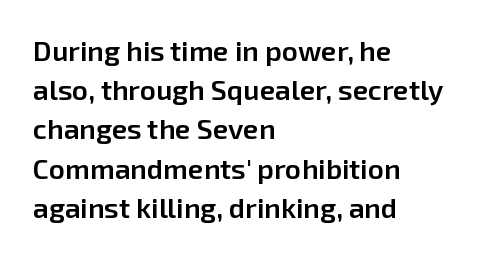
Q: Is the text bold? A: Semi-bold.
Q: Is the text italic (slanted)? A: No, it is upright.
Q: Is the typeface a serif or a sans-serif typeface? A: Sans-serif.
Q: Is the text underlined? A: No.
Q: How is the paragraph aligned? A: Left-aligned.
Q: Is the spacing between letters normal or unusually wide? A: Normal.
Q: Is the spacing between lines tight, normal or loose? A: Normal.
Q: Width (condensed, normal, or wide)? A: Normal.
Q: Stroke contrast? A: Low.
Q: x-height? A: Medium.
Q: Monospaced? A: No.
